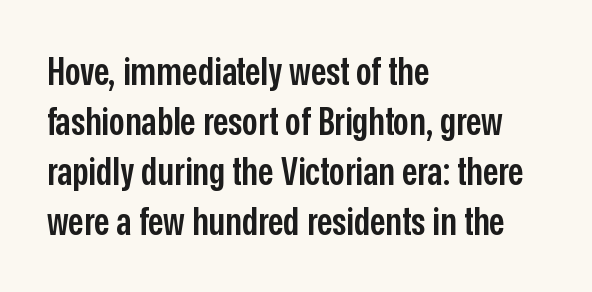
Q: Is the text bold? A: Semi-bold.
Q: Is the text italic (slanted)? A: No, it is upright.
Q: Is the typeface a serif or a sans-serif typeface? A: Sans-serif.
Q: Is the text underlined? A: No.
Q: How is the paragraph aligned? A: Left-aligned.
Q: Is the spacing between letters normal or unusually wide? A: Normal.
Q: Is the spacing between lines tight, normal or loose? A: Normal.
Q: Width (condensed, normal, or wide)? A: Condensed.
Q: Stroke contrast? A: Low.
Q: x-height? A: Medium.
Q: Monospaced? A: No.
